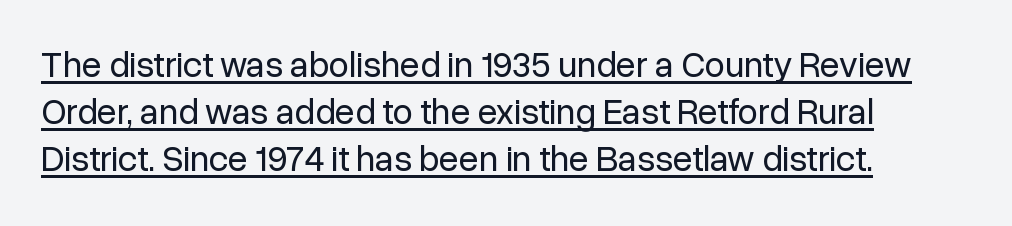
{"serif": "no", "italic": "no", "bold": "no", "weight": "regular", "width": "normal", "stroke_contrast": "low", "x_height": "medium", "monospaced": "no", "underline": "yes", "align": "left", "line_spacing": "normal", "line_spacing_ratio": 1.31, "letter_spacing": "normal", "letter_spacing_em": 0.0, "glyph_px": 36}
